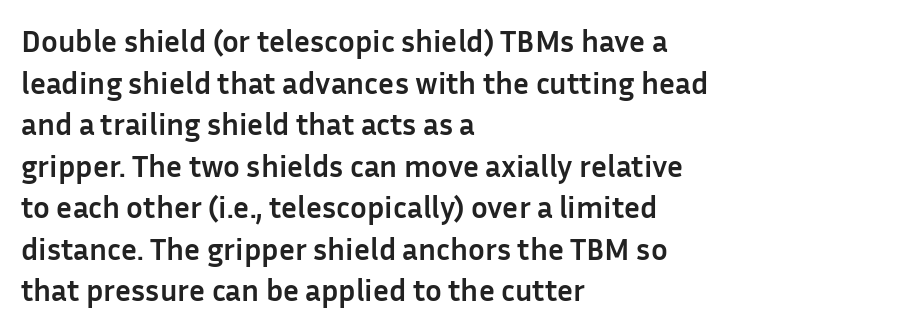
Anything drawn beneath the words? Only blank space. The text block is weighted toward the left margin, trailing off unevenly rightward. This rendering employs a face without finishing strokes, i.e., a sans-serif. The letterforms sit shoulder to shoulder at normal distance. Students, observe: this is what conventionally led text looks like. The lettering holds an erect, upright posture throughout.
